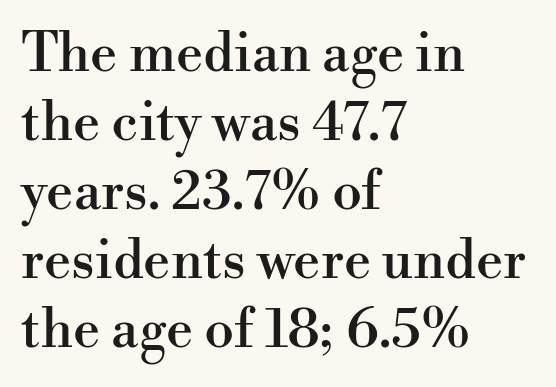
{"serif": "yes", "italic": "no", "width": "normal", "stroke_contrast": "high", "x_height": "small", "monospaced": "no", "underline": "no", "align": "left", "line_spacing": "normal", "line_spacing_ratio": 1.28, "letter_spacing": "normal", "letter_spacing_em": 0.0, "glyph_px": 54}
